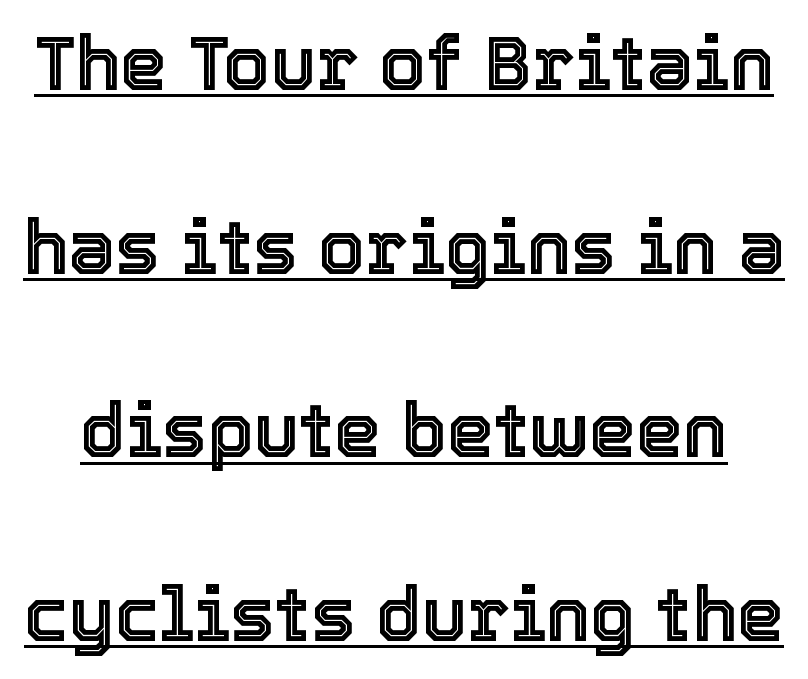
{"italic": "no", "width": "normal", "x_height": "medium", "monospaced": "no", "underline": "yes", "line_spacing": "loose", "line_spacing_ratio": 2.45, "letter_spacing": "normal", "letter_spacing_em": 0.0, "glyph_px": 75}
